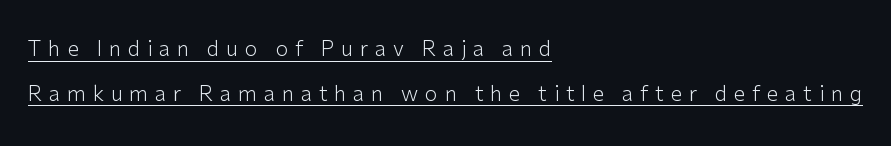
The image shows 21 px text type, upright; set left-aligned, loose line spacing (2.13x), unusually wide letter spacing (+0.32 em), underlined.
